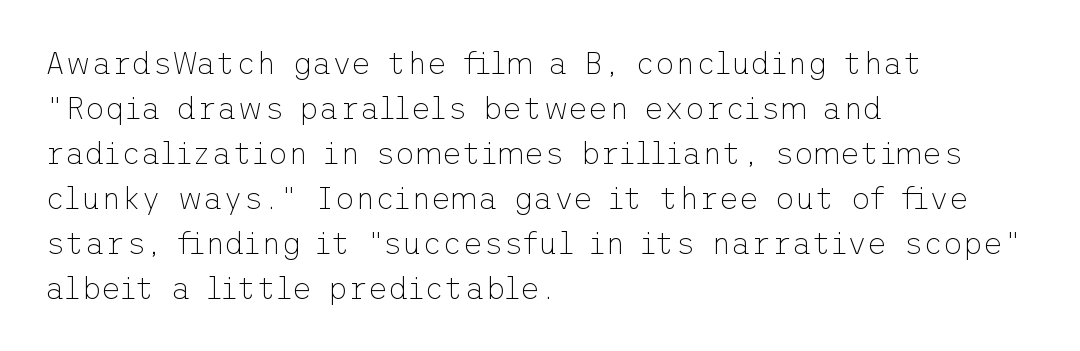
The image shows 31 px thin sans-serif type, upright; set left-aligned, normal line spacing (1.45x), normal letter spacing, not underlined; low stroke contrast and a medium x-height.
